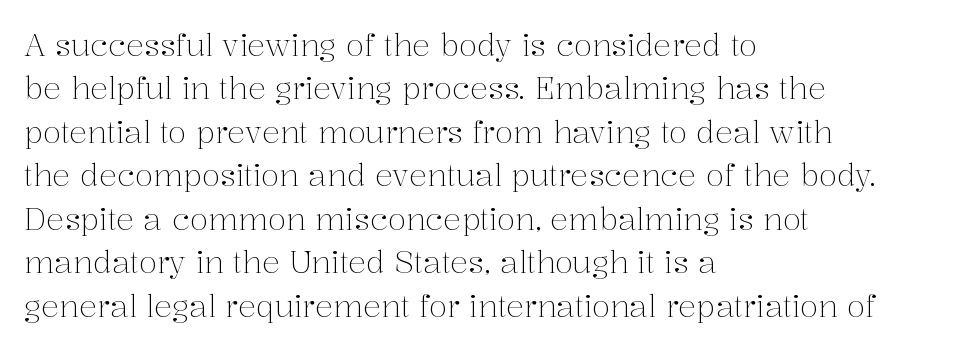
The paragraph shown leans on its left margin. Normally led — the rows are evenly, conventionally spaced. The lettering holds an erect, upright posture throughout. This rendering employs a face with finishing strokes, i.e., a serif.
